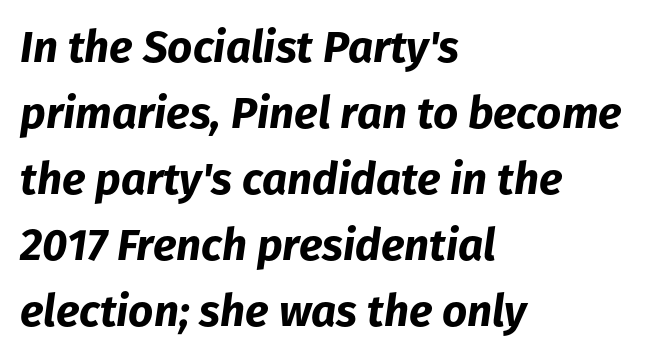
The strip under each line holds only bare page. The glyphs look as if they've been sheared to an angle. Visually the block forms a straight wall on the left and a jagged coastline on the right. The line-height multiplier appears to be the usual default.
